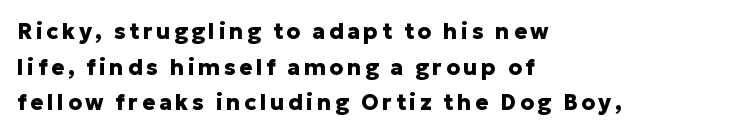
Q: Is the text bold? A: Yes.
Q: Is the text italic (slanted)? A: No, it is upright.
Q: Is the text underlined? A: No.
Q: How is the paragraph aligned? A: Left-aligned.
Q: Is the spacing between lines tight, normal or loose? A: Normal.
